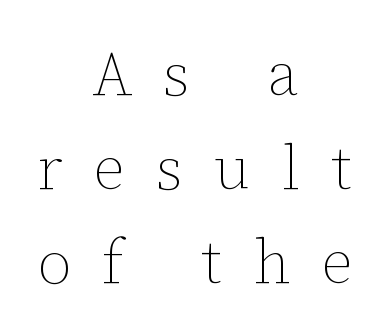
{"italic": "no", "bold": "no", "weight": "thin", "width": "normal", "stroke_contrast": "low", "x_height": "medium", "monospaced": "no", "underline": "no", "align": "center", "line_spacing": "normal", "line_spacing_ratio": 1.52, "letter_spacing": "wide", "letter_spacing_em": 0.5, "glyph_px": 62}
